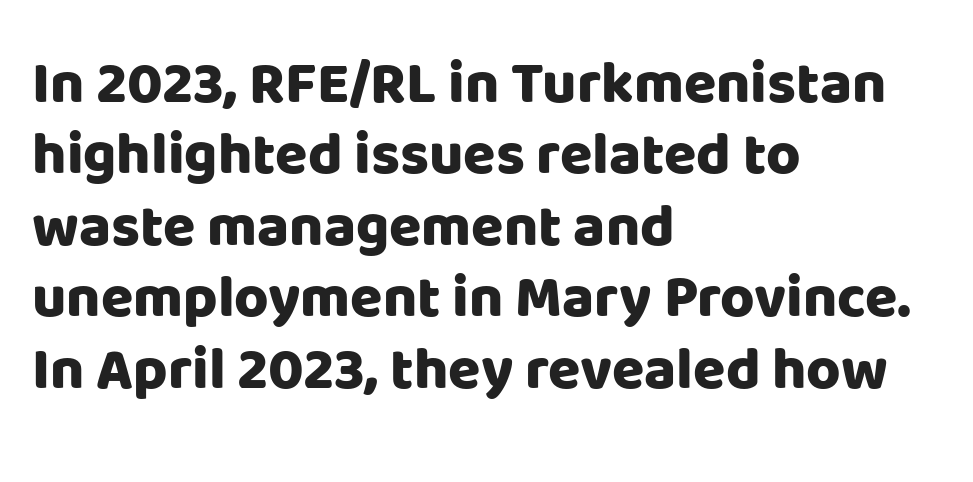
Q: Is the text bold? A: Yes.
Q: Is the text italic (slanted)? A: No, it is upright.
Q: Is the typeface a serif or a sans-serif typeface? A: Sans-serif.
Q: Is the text underlined? A: No.
Q: How is the paragraph aligned? A: Left-aligned.
Q: Is the spacing between letters normal or unusually wide? A: Normal.
Q: Width (condensed, normal, or wide)? A: Normal.
Q: Stroke contrast? A: Low.
Q: x-height? A: Large.
Q: Monospaced? A: No.
